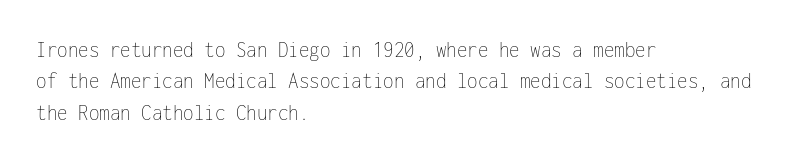
{"italic": "no", "bold": "no", "underline": "no", "align": "left", "line_spacing": "normal", "line_spacing_ratio": 1.31, "letter_spacing": "normal", "letter_spacing_em": 0.0, "glyph_px": 24}
